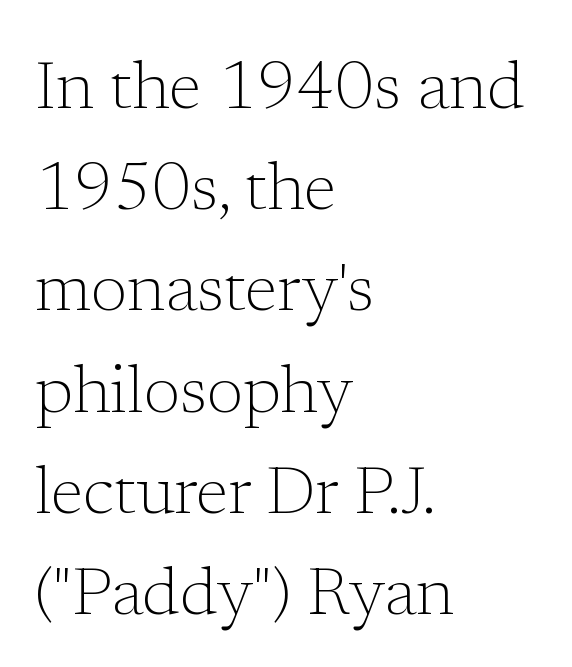
{"serif": "yes", "italic": "no", "bold": "no", "weight": "light", "width": "normal", "stroke_contrast": "low", "x_height": "medium", "monospaced": "no", "underline": "no", "align": "left", "line_spacing": "normal", "line_spacing_ratio": 1.51, "letter_spacing": "normal", "letter_spacing_em": 0.0, "glyph_px": 67}
